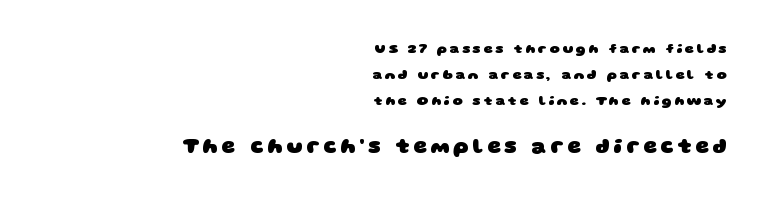
A flush-right, rag-left setting is used for this passage. Type size steps up from the first block to the second. The baseline area is clear. The face used here has the dense, thick strokes of a bold.
